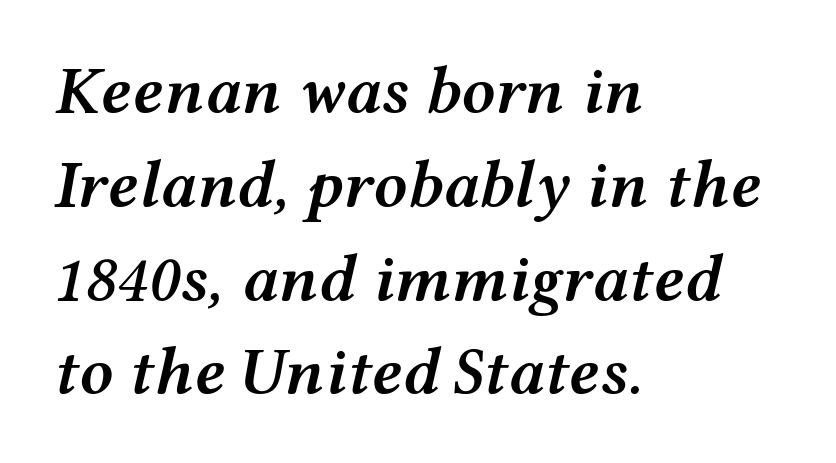
{"italic": "yes", "lean": "right", "slant_degrees": 12, "bold": "semi", "weight": "semibold", "width": "wide", "stroke_contrast": "medium", "x_height": "medium", "monospaced": "no", "underline": "no", "align": "left", "line_spacing": "normal", "line_spacing_ratio": 1.4, "letter_spacing": "normal", "letter_spacing_em": 0.0, "glyph_px": 67}
